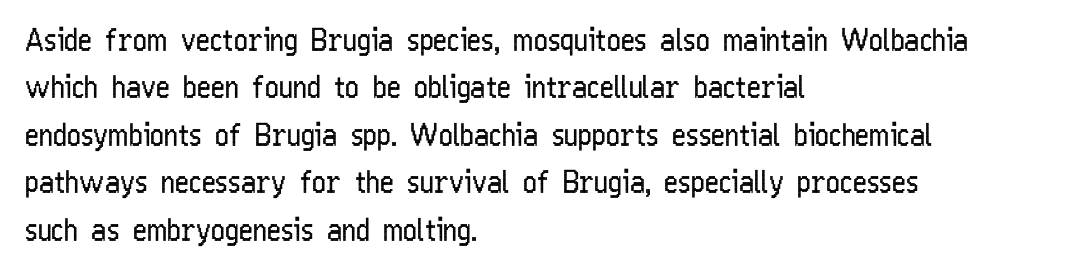
The weight would be labelled regular, book, light, or lighter still. The letters advance in unequal steps, a hallmark of proportional type. Notice how the passage keeps a crisp vertical edge on the left only. Normally led — the rows are evenly, conventionally spaced.
